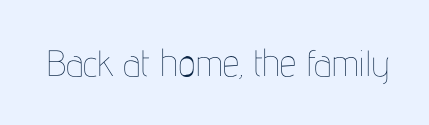
The image shows 37 px thin, condensed type, upright; set normal letter spacing, not underlined; low stroke contrast and a medium x-height.
